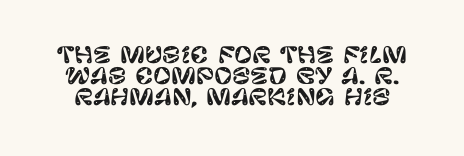
Horizontal bands of white between lines are thin slivers. Letters rest on an invisible, unmarked baseline. Characters follow at the spacing the type designer built in.
